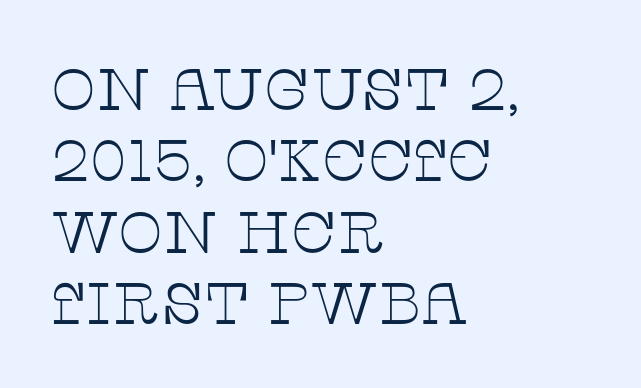
Q: Is the text bold? A: No.
Q: Is the text italic (slanted)? A: No, it is upright.
Q: Is the typeface a serif or a sans-serif typeface? A: Serif.
Q: Is the text underlined? A: No.
Q: How is the paragraph aligned? A: Left-aligned.
Q: Is the spacing between letters normal or unusually wide? A: Normal.
Q: Width (condensed, normal, or wide)? A: Wide.
Q: Stroke contrast? A: Low.
Q: x-height? A: Large.
Q: Monospaced? A: No.
